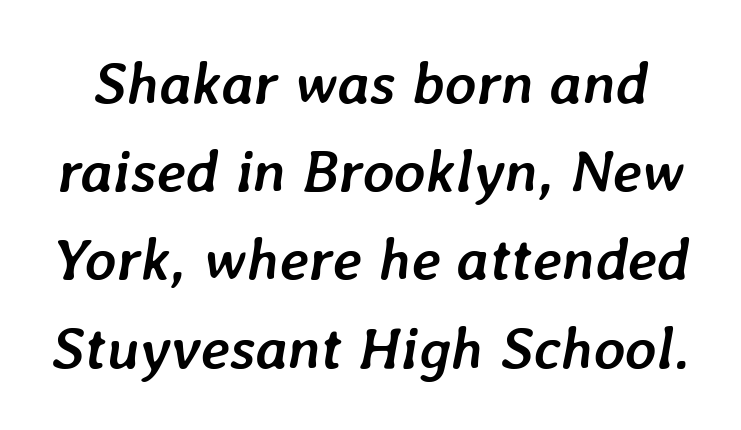
{"italic": "yes", "lean": "right", "slant_degrees": 7, "bold": "yes", "weight": "semibold", "width": "normal", "stroke_contrast": "low", "x_height": "medium", "monospaced": "no", "underline": "no", "line_spacing": "normal", "line_spacing_ratio": 1.47, "letter_spacing": "normal", "letter_spacing_em": 0.0, "glyph_px": 60}
